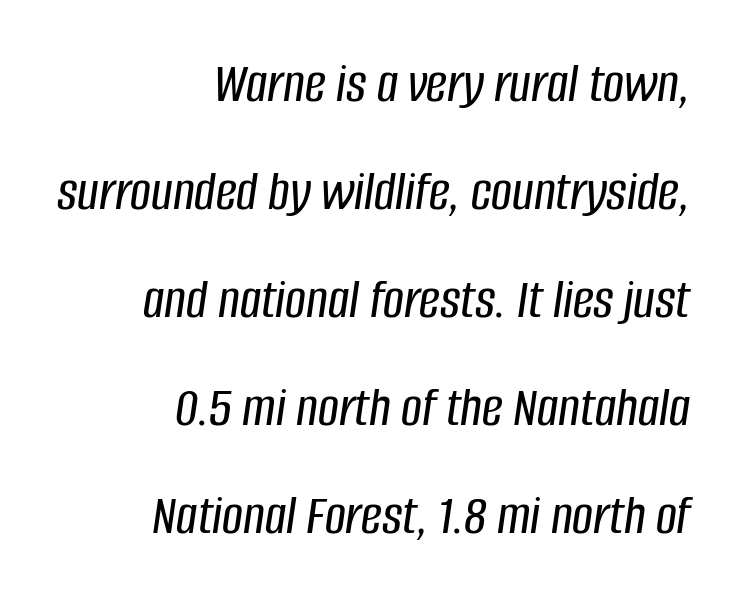
The image shows 58 px condensed type, italic (leaning right); set right-aligned, line spacing 1.86x, normal letter spacing, not underlined; low stroke contrast and a large x-height.
